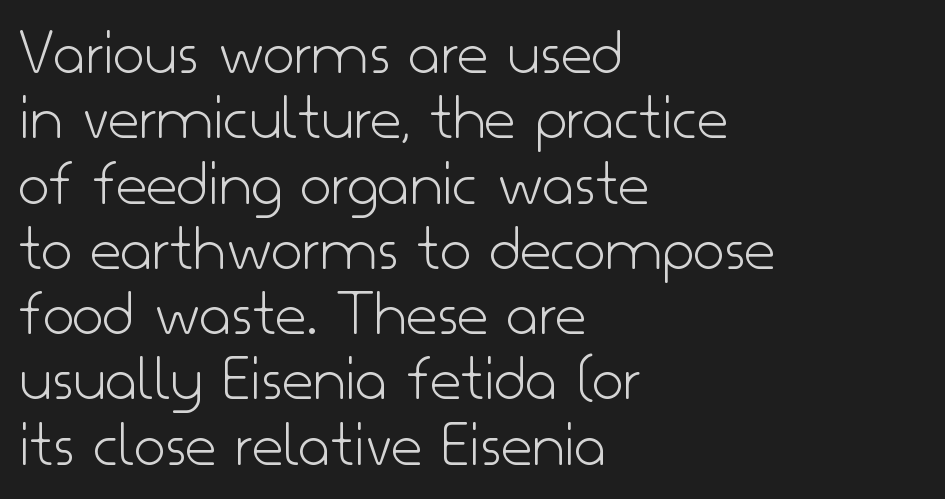
{"serif": "no", "italic": "no", "bold": "no", "weight": "light", "width": "normal", "stroke_contrast": "low", "x_height": "small", "monospaced": "no", "underline": "no", "align": "left", "line_spacing": "tight", "line_spacing_ratio": 0.96, "letter_spacing": "normal", "letter_spacing_em": 0.0, "glyph_px": 68}
